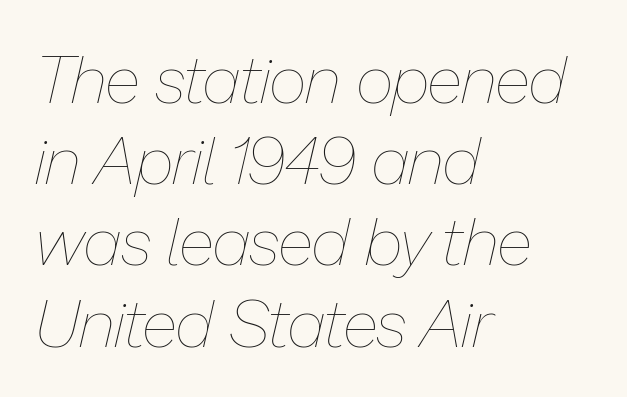
Caption: standard tracking, unaltered. The axis of the letterforms is tilted away from vertical. Left-aligned paragraph, ragged on the right. The specimen omits any rule beneath the text block's lines. Here the designer chose a conventional face with non-uniform glyph widths.
